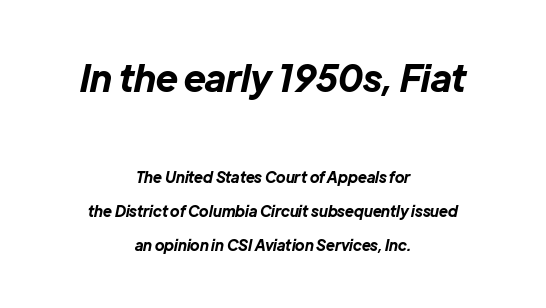
{"italic": "yes", "lean": "right", "slant_degrees": 12, "bold": "yes", "weight": "bold", "width": "normal", "stroke_contrast": "low", "x_height": "medium", "monospaced": "no", "underline": "no", "align": "center", "line_spacing": "loose", "line_spacing_ratio": 2.28, "letter_spacing": "normal", "letter_spacing_em": 0.0, "larger_block": "first", "size_ratio": 2.47, "glyph_px": 37}
